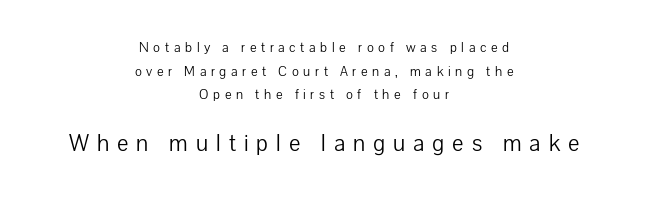
Two sizes are in play, and the larger belongs to the second block. One glance says typical: line gaps are just what's usual. Heaviness? Minimal to ordinary, like unemphasized prose. The setting favours the middle, as headings and verse often do. The typography opts for an upright posture over an oblique one.
